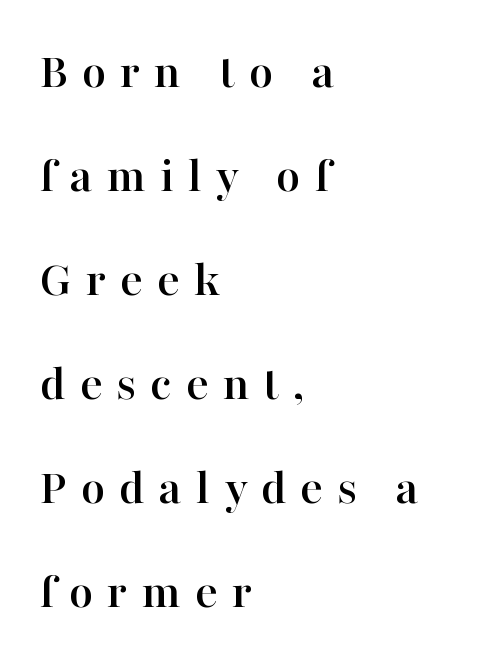
Q: Is the text italic (slanted)? A: No, it is upright.
Q: Is the typeface a serif or a sans-serif typeface? A: Serif.
Q: Is the text underlined? A: No.
Q: How is the paragraph aligned? A: Left-aligned.
Q: Is the spacing between letters normal or unusually wide? A: Unusually wide.
Q: Is the spacing between lines tight, normal or loose? A: Loose.
Q: Width (condensed, normal, or wide)? A: Normal.
Q: Stroke contrast? A: High.
Q: x-height? A: Medium.
Q: Monospaced? A: No.
